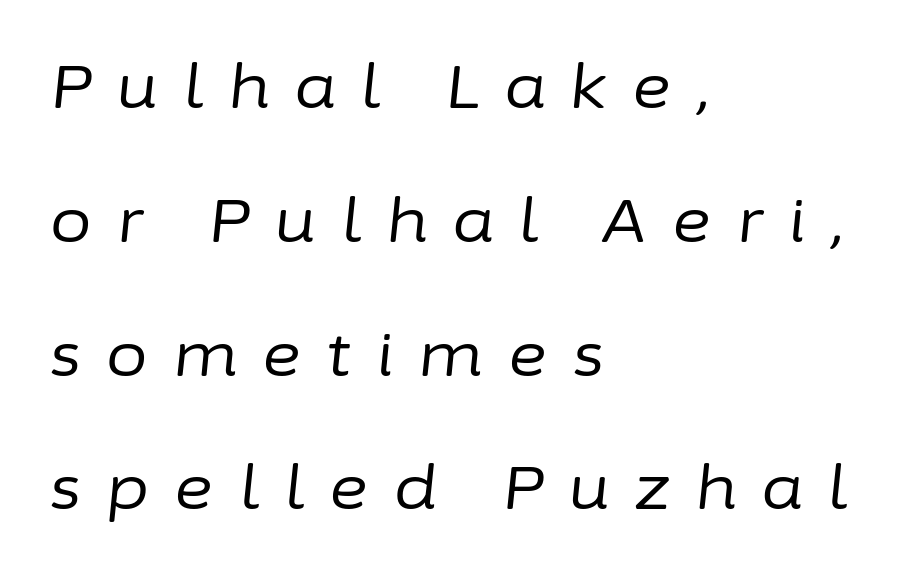
Leading: increased. Italic? Definitely — the glyphs are oblique. Caption: multi-line text, flush left, ragged right. Stroke thickness stays within the range of a standard reading face or lighter.
